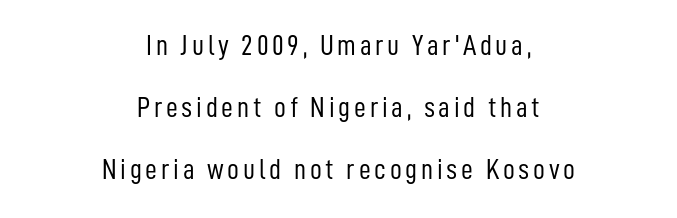
{"serif": "no", "italic": "no", "bold": "no", "weight": "light", "width": "condensed", "stroke_contrast": "low", "x_height": "medium", "monospaced": "no", "underline": "no", "align": "center", "line_spacing": "loose", "line_spacing_ratio": 2.13, "glyph_px": 29}
